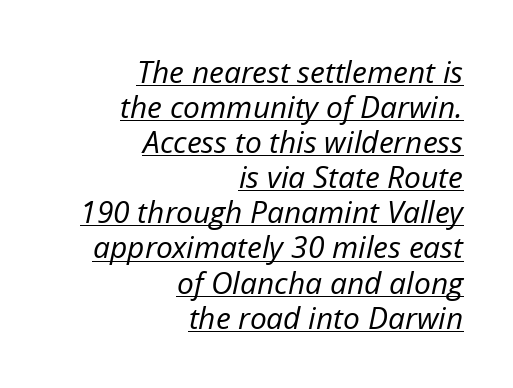
Q: Is the text bold? A: No.
Q: Is the text italic (slanted)? A: Yes, it leans right by about 12 degrees.
Q: Is the text underlined? A: Yes.
Q: How is the paragraph aligned? A: Right-aligned.
Q: Is the spacing between letters normal or unusually wide? A: Normal.
Q: Width (condensed, normal, or wide)? A: Normal.
Q: Stroke contrast? A: Low.
Q: x-height? A: Medium.
Q: Monospaced? A: No.
